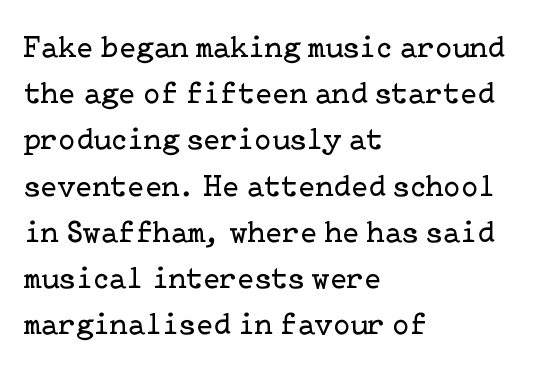
The image shows 31 px regular-weight serif type, upright; set left-aligned, normal line spacing (1.49x), normal letter spacing, not underlined; low stroke contrast and a medium x-height.
